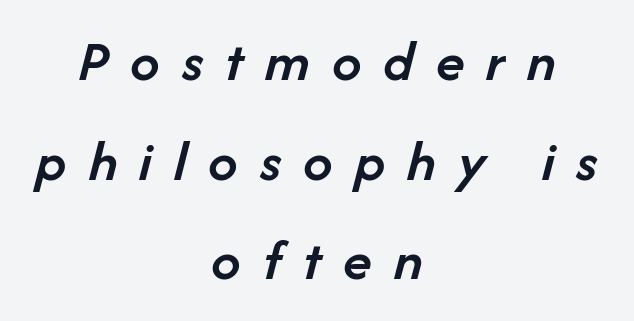
The image shows 59 px semibold type, italic (leaning right); set centered, normal line spacing (1.69x), unusually wide letter spacing (+0.37 em), not underlined; low stroke contrast and a medium x-height.
